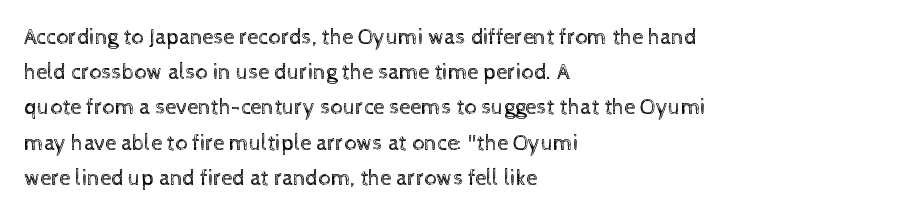
The image shows 22 px text type, upright; set left-aligned, normal line spacing (1.6x), normal letter spacing, not underlined.
